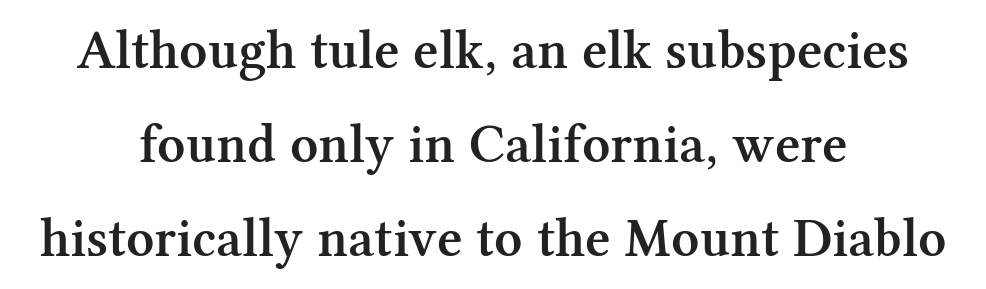
The rendering positions every line midway between the sides. These words are printed semibold, heavier than regular yet not bold. The rendering uses natural spacing where letterforms have individual widths. Characters follow at the spacing the type designer built in.
